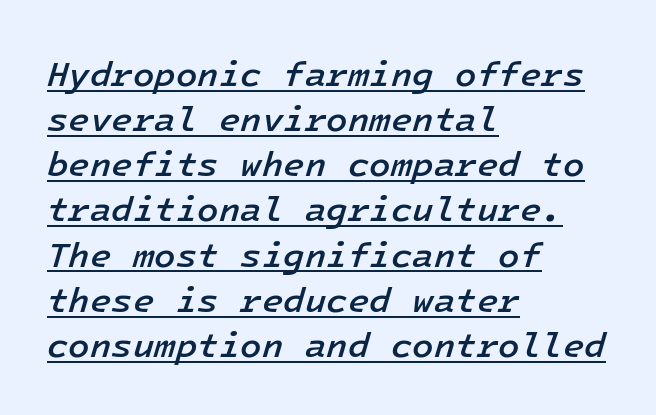
{"italic": "yes", "lean": "right", "slant_degrees": 16, "bold": "semi", "weight": "semibold", "width": "normal", "stroke_contrast": "low", "x_height": "medium", "underline": "yes", "align": "left", "line_spacing": "normal", "line_spacing_ratio": 1.29, "letter_spacing": "normal", "letter_spacing_em": 0.0, "glyph_px": 35}
